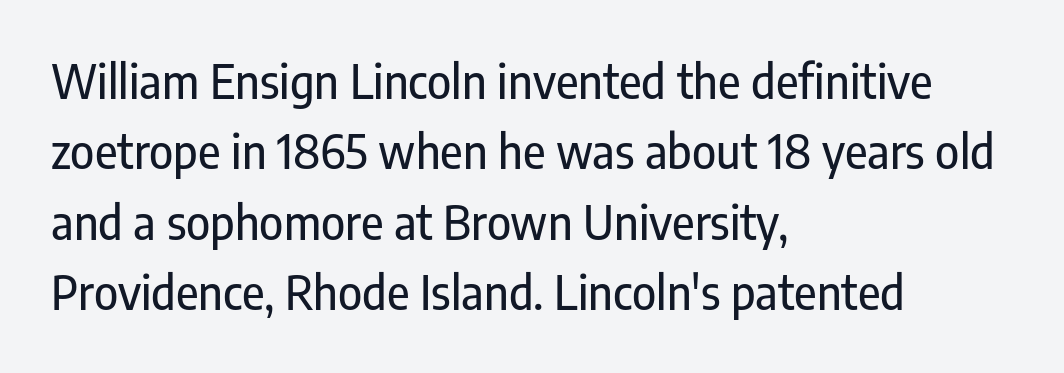
The image shows 46 px condensed sans-serif type, upright; set left-aligned, normal line spacing (1.53x), normal letter spacing, not underlined; low stroke contrast and a medium x-height.
